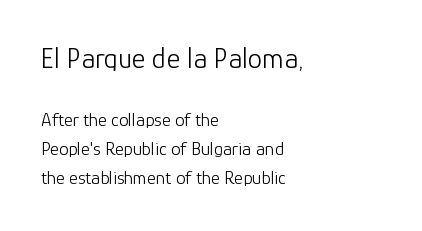
Q: Is the text bold? A: No.
Q: Is the text italic (slanted)? A: No, it is upright.
Q: Is the typeface a serif or a sans-serif typeface? A: Sans-serif.
Q: Is the text underlined? A: No.
Q: How is the paragraph aligned? A: Left-aligned.
Q: Is the spacing between letters normal or unusually wide? A: Normal.
Q: Is the spacing between lines tight, normal or loose? A: Normal.
Q: Which block of text is set in a larger size, the first (top) or the second (bottom)? A: The first (top) one.
Q: Width (condensed, normal, or wide)? A: Normal.
Q: Stroke contrast? A: Low.
Q: x-height? A: Medium.
Q: Monospaced? A: No.
